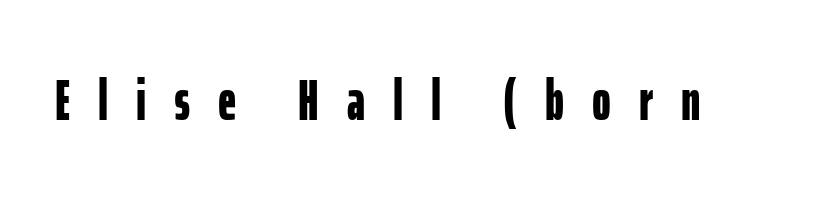
Q: Is the text bold? A: Yes.
Q: Is the text italic (slanted)? A: No, it is upright.
Q: Is the typeface a serif or a sans-serif typeface? A: Sans-serif.
Q: Is the text underlined? A: No.
Q: Is the spacing between letters normal or unusually wide? A: Unusually wide.
Q: Width (condensed, normal, or wide)? A: Condensed.
Q: Stroke contrast? A: Low.
Q: x-height? A: Medium.
Q: Monospaced? A: No.
